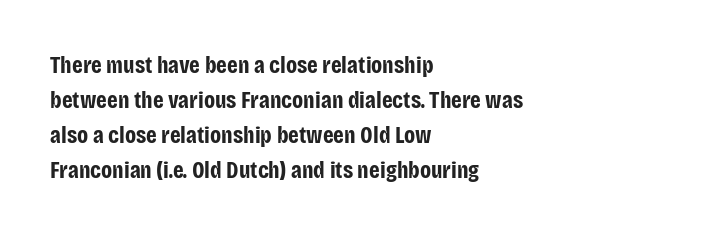
A classic flush-left, rag-right setting is used for this passage. The strokes are fattened all the way to bold. Plain, unruled lines of type. Tracking value appears to be zero — textbook default spacing.
